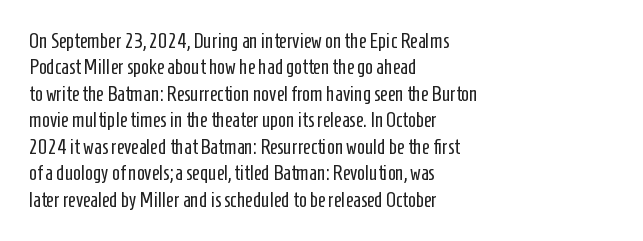
The rendering uses a moderate line-height, typical for paragraphs. Only glyphs here, with clear space below each row. The passage is arranged the way most books set body copy — flush left. Spacing between characters is what you'd get straight out of the box.
